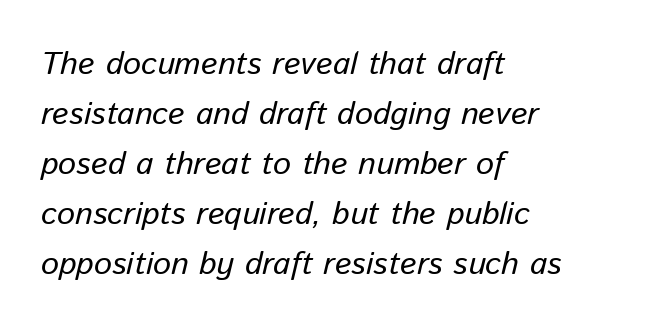
Q: Is the text bold? A: No.
Q: Is the text italic (slanted)? A: Yes, it leans right by about 13 degrees.
Q: Is the text underlined? A: No.
Q: How is the paragraph aligned? A: Left-aligned.
Q: Is the spacing between letters normal or unusually wide? A: Normal.
Q: Is the spacing between lines tight, normal or loose? A: Normal.
Q: Width (condensed, normal, or wide)? A: Normal.
Q: Stroke contrast? A: Low.
Q: x-height? A: Medium.
Q: Monospaced? A: No.
